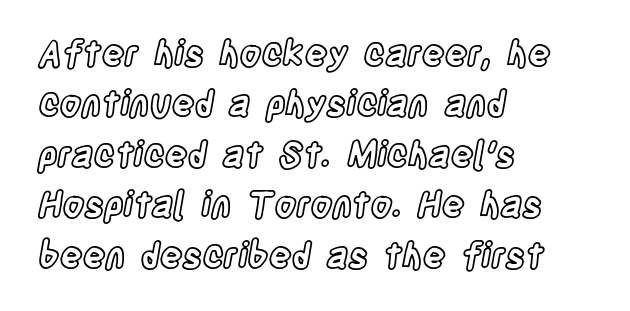
Q: Is the text italic (slanted)? A: Yes.
Q: Is the text underlined? A: No.
Q: How is the paragraph aligned? A: Left-aligned.
Q: Is the spacing between letters normal or unusually wide? A: Normal.
Q: Is the spacing between lines tight, normal or loose? A: Normal.
Q: Width (condensed, normal, or wide)? A: Condensed.
Q: x-height? A: Large.
Q: Monospaced? A: No.
